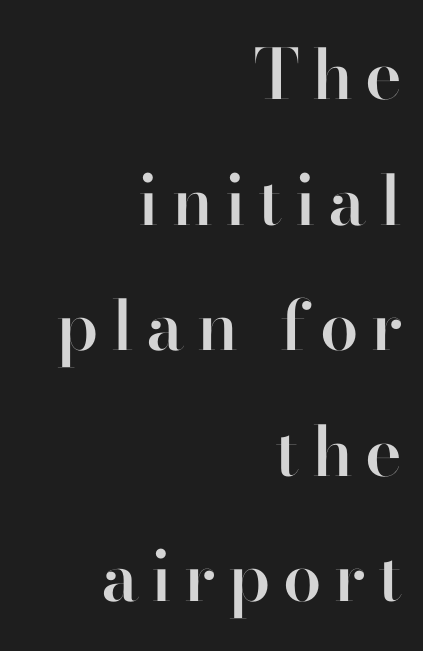
{"serif": "no", "italic": "no", "bold": "semi", "weight": "semibold", "width": "normal", "stroke_contrast": "high", "x_height": "small", "monospaced": "no", "underline": "no", "align": "right", "line_spacing_ratio": 1.82, "glyph_px": 69}
